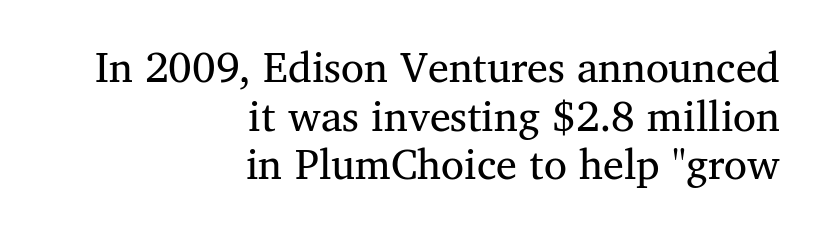
{"serif": "yes", "italic": "no", "bold": "no", "weight": "regular", "width": "normal", "stroke_contrast": "medium", "x_height": "medium", "monospaced": "no", "underline": "no", "align": "right", "line_spacing_ratio": 1.16, "letter_spacing": "normal", "letter_spacing_em": 0.0, "glyph_px": 42}
